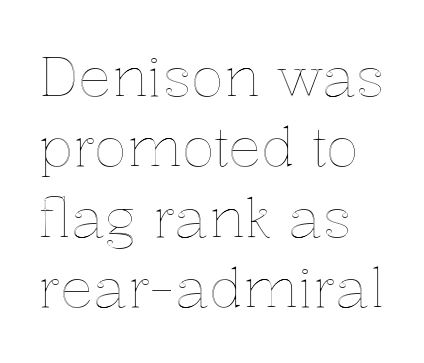
The image shows 55 px text type, upright; set normal line spacing (1.28x), normal letter spacing, not underlined; a medium x-height.
